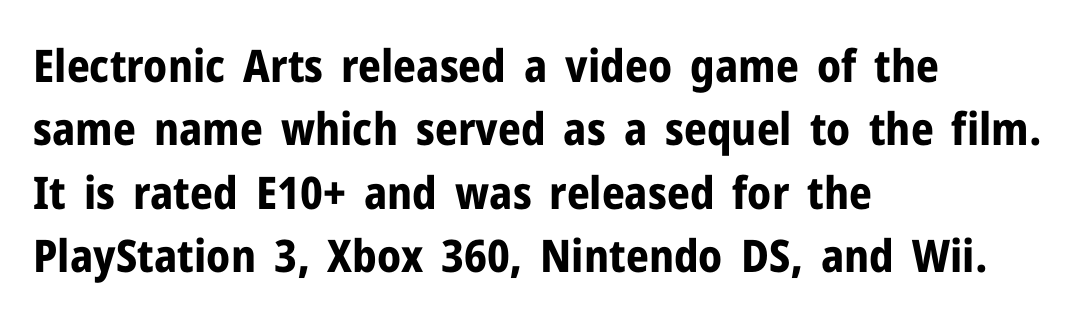
The text was rendered using a sans face with plain stroke endings. Proportional: the letters do not fall into vertical columns. Students, this is bold: see how much ink each stroke carries. Leading: standard. Honestly, there is no underline to notice here at all.
